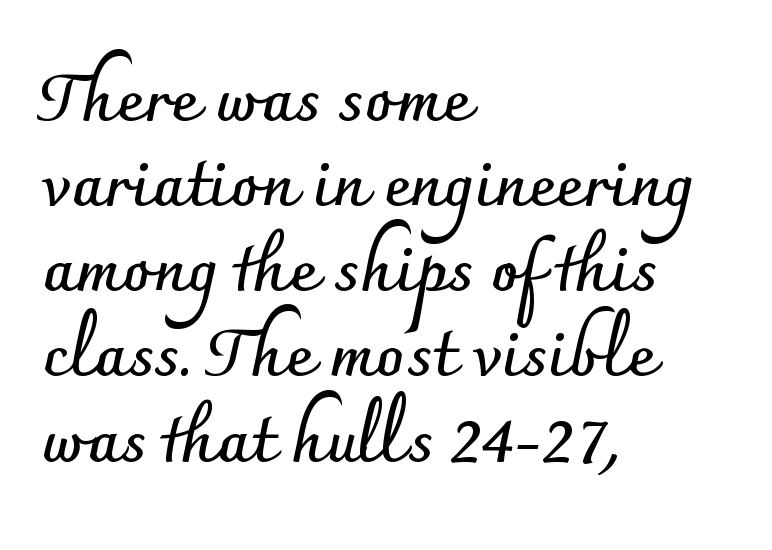
A typesetter would label this face a sans. Each letter keeps its own natural width here, so spacing adapts to shape. Weight check: bold — yes, fully. These lines are set flush left with a ragged right edge. Normally led — the rows are evenly, conventionally spaced. Glance below the letters and you will spot only blank space.
